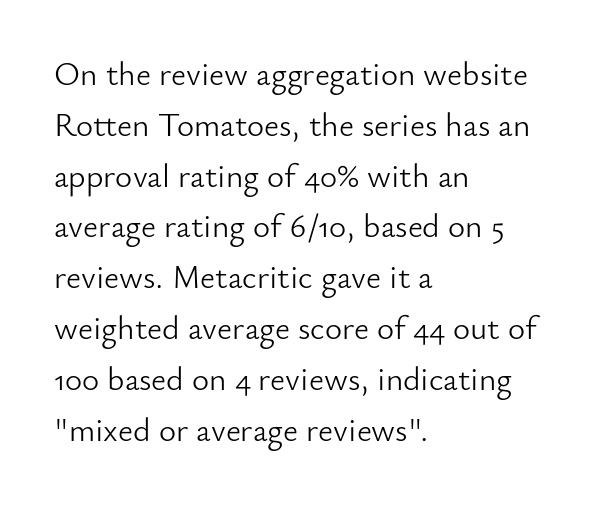
Grotesque or geometric, the face here clearly has no serifs. Leftover space on each line is placed entirely after the last word. The passage shown is typed in a proportional face where columns would drift. In terms of leading, this rendering sits right in the middle.
